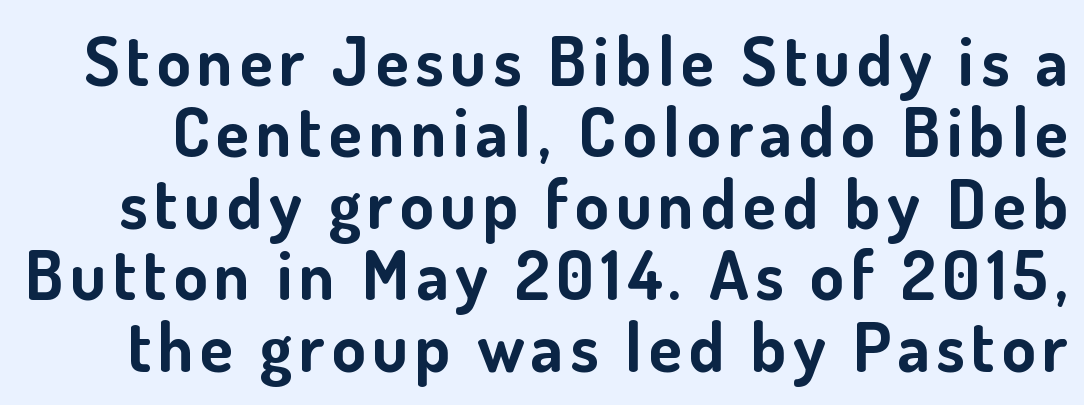
Q: Is the text bold? A: Yes.
Q: Is the text italic (slanted)? A: No, it is upright.
Q: Is the typeface a serif or a sans-serif typeface? A: Sans-serif.
Q: Is the text underlined? A: No.
Q: Is the spacing between lines tight, normal or loose? A: Tight.
Q: Width (condensed, normal, or wide)? A: Normal.
Q: Stroke contrast? A: Low.
Q: x-height? A: Small.
Q: Monospaced? A: No.
